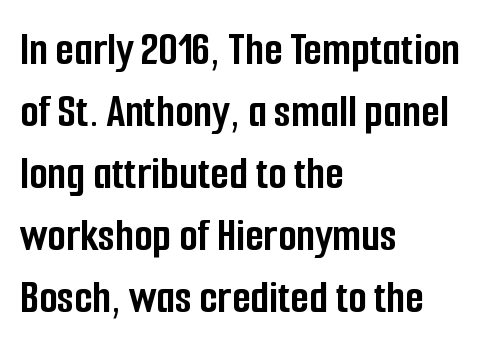
The image shows 48 px semibold, condensed sans-serif type, upright; set left-aligned, normal line spacing (1.29x), normal letter spacing, not underlined; low stroke contrast and a medium x-height.
